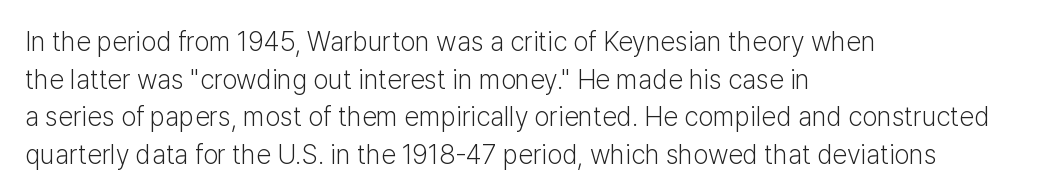
Q: Is the text bold? A: No.
Q: Is the text italic (slanted)? A: No, it is upright.
Q: Is the text underlined? A: No.
Q: How is the paragraph aligned? A: Left-aligned.
Q: Is the spacing between letters normal or unusually wide? A: Normal.
Q: Is the spacing between lines tight, normal or loose? A: Normal.
